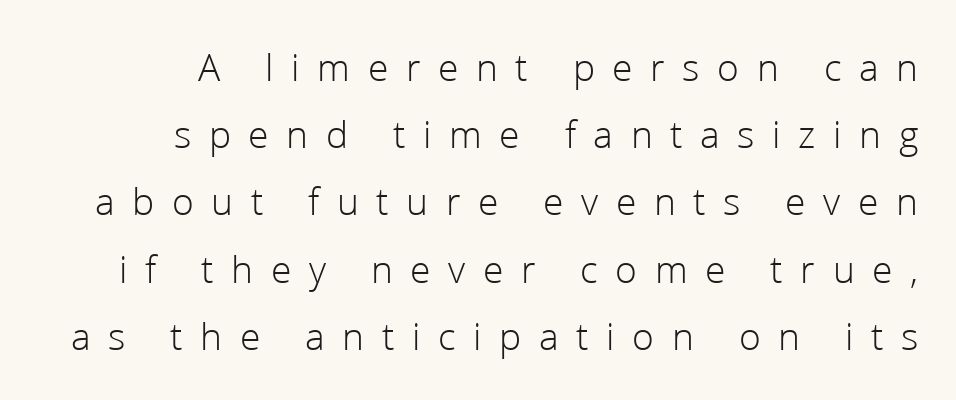
{"serif": "no", "italic": "no", "bold": "no", "weight": "light", "width": "normal", "stroke_contrast": "low", "x_height": "medium", "monospaced": "no", "underline": "no", "align": "right", "line_spacing": "normal", "line_spacing_ratio": 1.68, "letter_spacing": "wide", "letter_spacing_em": 0.44, "glyph_px": 40}
